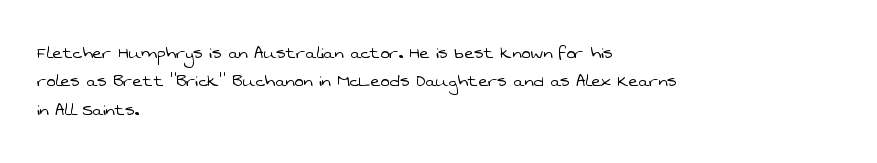
{"bold": "no", "underline": "no", "align": "left", "line_spacing": "normal", "line_spacing_ratio": 1.35, "letter_spacing": "normal", "letter_spacing_em": 0.0, "glyph_px": 21}
